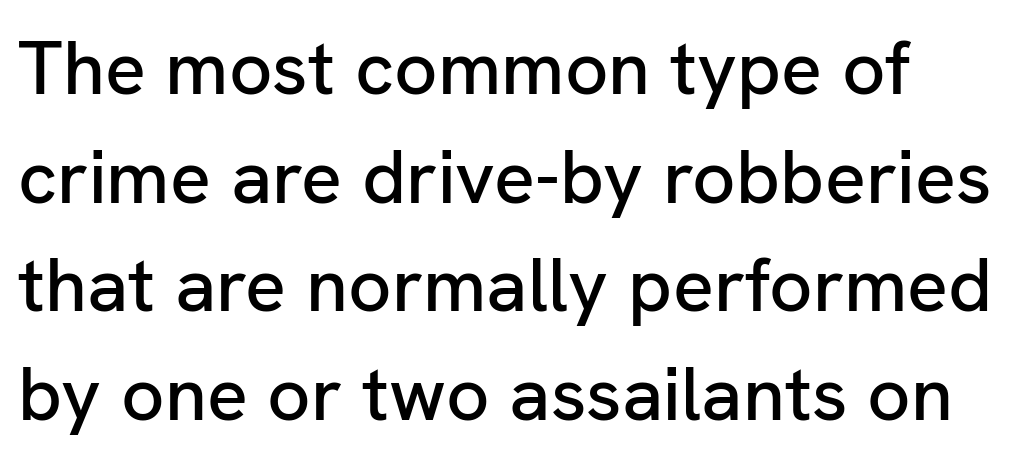
Q: Is the text italic (slanted)? A: No, it is upright.
Q: Is the typeface a serif or a sans-serif typeface? A: Sans-serif.
Q: Is the text underlined? A: No.
Q: Is the spacing between letters normal or unusually wide? A: Normal.
Q: Is the spacing between lines tight, normal or loose? A: Normal.
Q: Width (condensed, normal, or wide)? A: Normal.
Q: Stroke contrast? A: Low.
Q: x-height? A: Medium.
Q: Monospaced? A: No.
